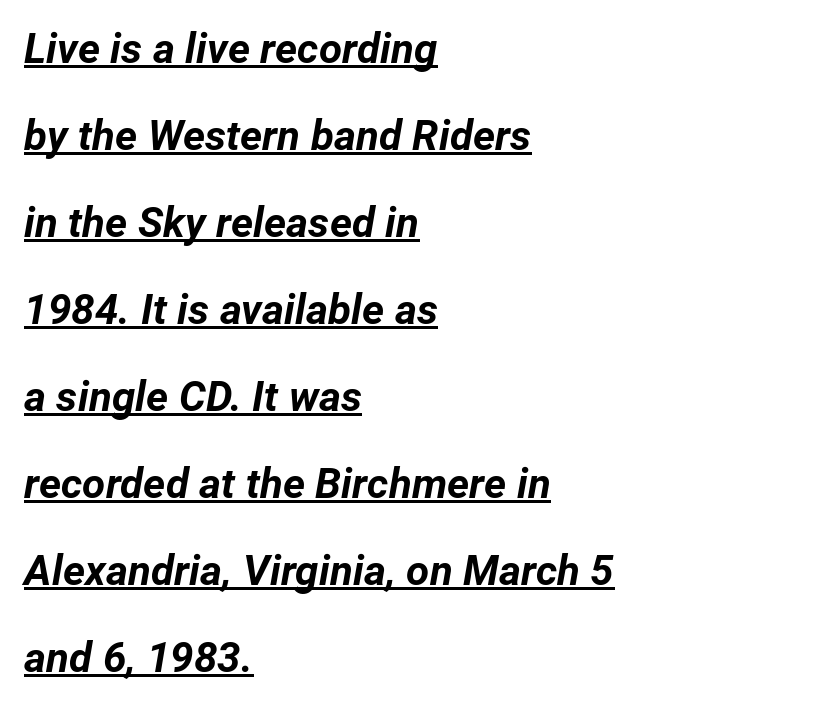
{"italic": "yes", "lean": "right", "slant_degrees": 12, "bold": "yes", "weight": "bold", "width": "normal", "stroke_contrast": "low", "x_height": "medium", "monospaced": "no", "underline": "yes", "align": "left", "line_spacing": "loose", "line_spacing_ratio": 2.07, "letter_spacing": "normal", "letter_spacing_em": 0.0, "glyph_px": 42}
